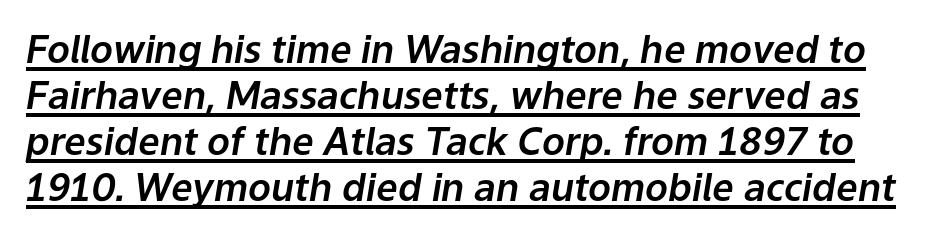
{"italic": "yes", "lean": "right", "slant_degrees": 9, "width": "normal", "stroke_contrast": "low", "x_height": "medium", "monospaced": "no", "underline": "yes", "line_spacing_ratio": 1.21, "letter_spacing": "normal", "letter_spacing_em": 0.0, "glyph_px": 38}
